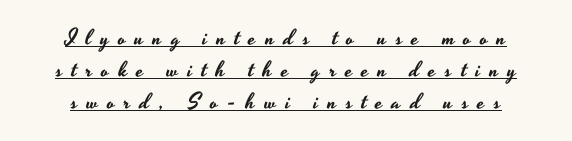
The image shows 22 px text type; set centered, normal line spacing (1.45x), unusually wide letter spacing (+0.42 em), underlined.
